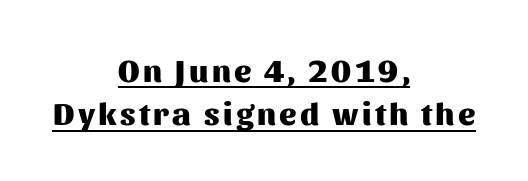
{"serif": "no", "italic": "no", "bold": "yes", "weight": "heavy", "width": "normal", "stroke_contrast": "medium", "x_height": "medium", "monospaced": "no", "underline": "yes", "align": "center", "line_spacing": "normal", "line_spacing_ratio": 1.35, "glyph_px": 32}
